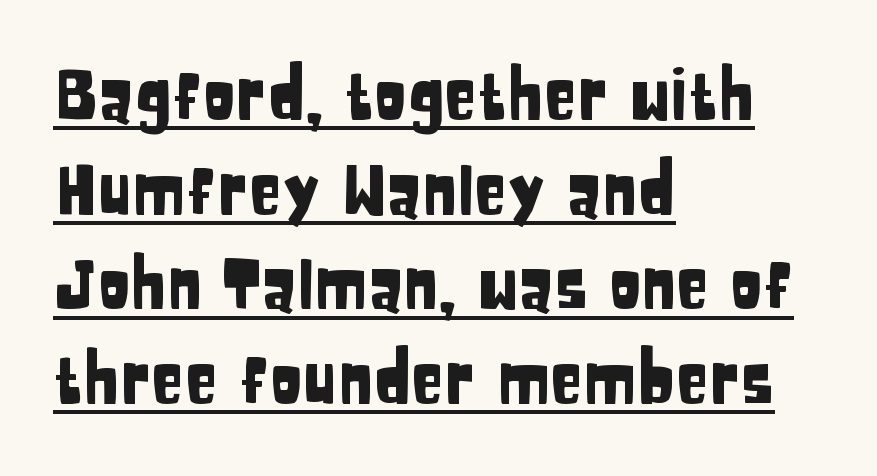
{"serif": "no", "italic": "no", "width": "condensed", "stroke_contrast": "low", "x_height": "large", "monospaced": "no", "underline": "yes", "align": "left", "line_spacing": "normal", "line_spacing_ratio": 1.39, "letter_spacing": "normal", "letter_spacing_em": 0.0, "glyph_px": 68}
